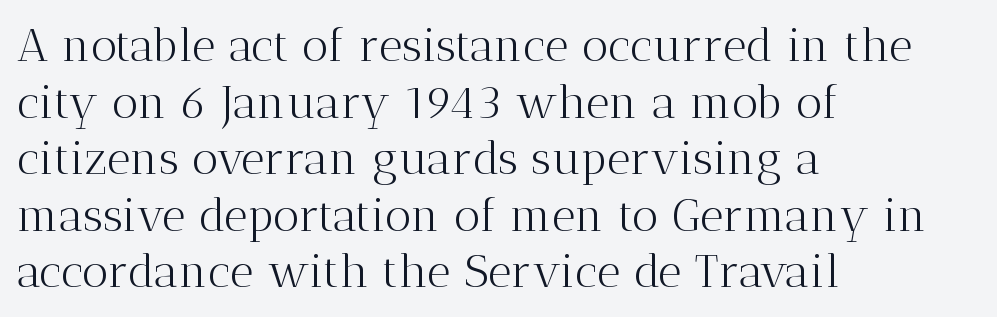
The rendering uses natural spacing where letterforms have individual widths. Each letter's strokes conclude with small projecting serifs. Weight class: somewhere from thin through regular. These lines are set flush left with a ragged right edge.
